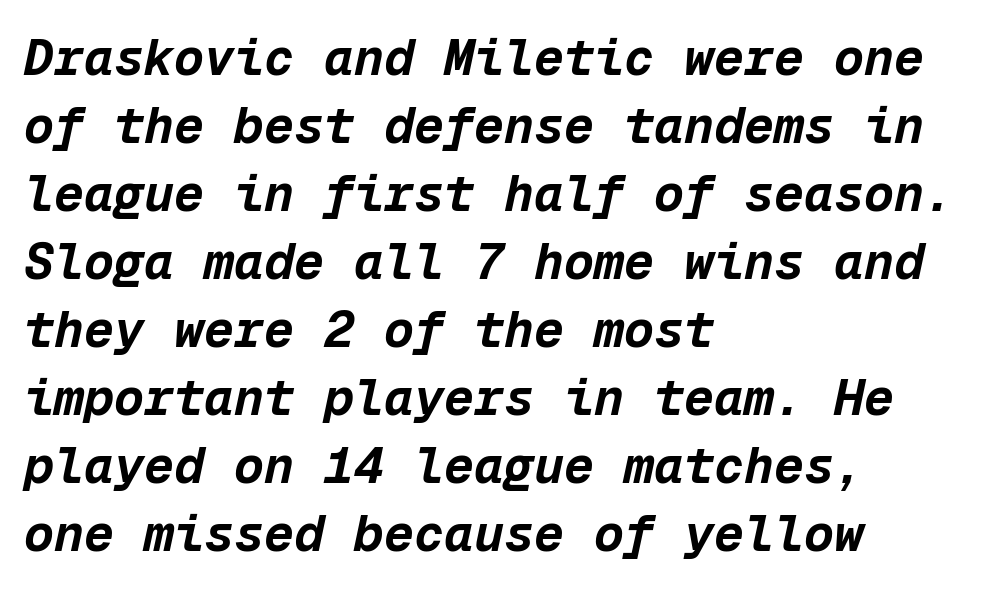
The image shows 50 px bold type, italic (leaning right), monospaced; set left-aligned, normal line spacing (1.36x), normal letter spacing, not underlined; low stroke contrast and a medium x-height.
